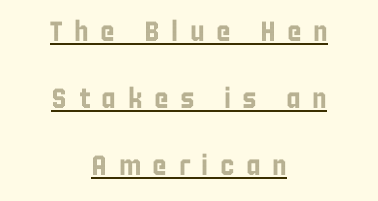
A typesetter would call this proportional, since set widths differ per character. The specimen includes a rule beneath the text block's lines. These lines were composed using upright roman letters. Loose tracking; the words dissolve into strings of separated letters. Loosely led — the rows are spread out. The compositor balanced each line on the midline.
